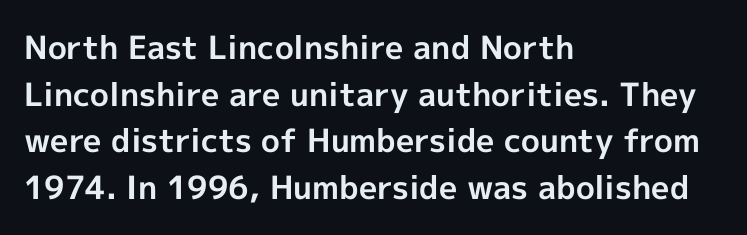
Honestly, the letter spacing is just normal — you wouldn't notice it. The rendering shows plain stroke endings on the letterforms — a sans-serif design. Plenty of ink on the page — the face is bold. You could not count columns in this text — the font is proportionally spaced.
